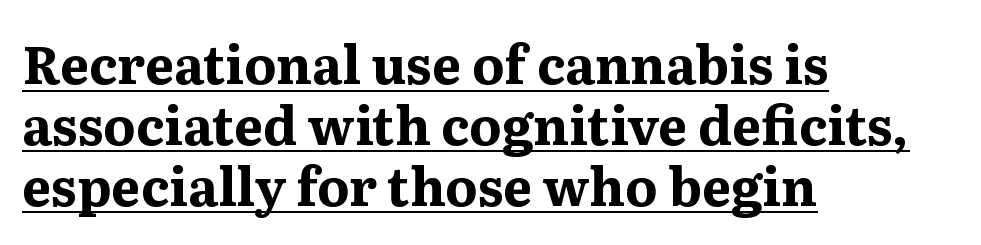
You could not count columns in this text — the font is proportionally spaced. Each line of the rendering has a horizontal stroke beneath the glyphs. This is roman type, the default non-slanted kind. Heavy, bold letterforms. What stands out about the letter spacing? Nothing — it is the standard amount. The passage is arranged the way most books set body copy — flush left.
